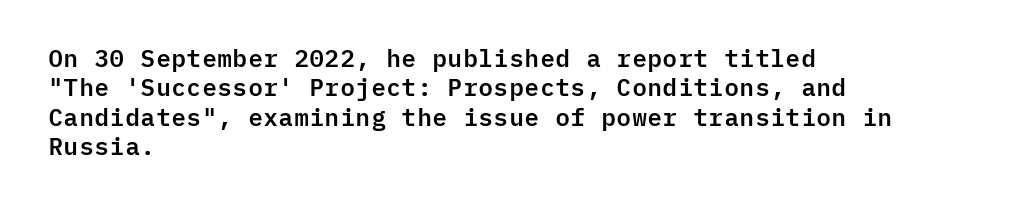
Q: Is the text italic (slanted)? A: No, it is upright.
Q: Is the text underlined? A: No.
Q: How is the paragraph aligned? A: Left-aligned.
Q: Is the spacing between letters normal or unusually wide? A: Normal.
